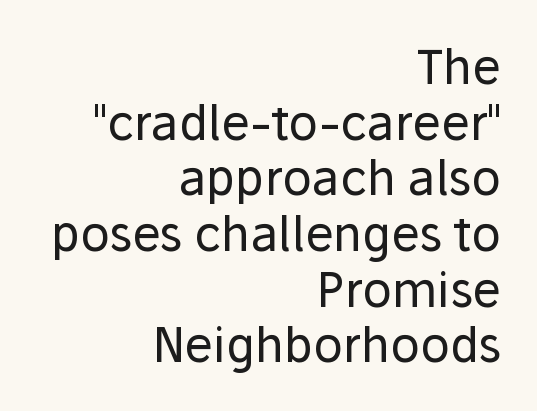
The passage shown is typeset with a sans-serif family. Is the type heavy? It reads as light-to-regular instead. The string is rendered with underlining switched off. Nothing unusual about the tracking: characters are spaced as the font intends. Notice how the passage keeps a crisp vertical edge on the right only. Do the letters lean? They stand straight.
